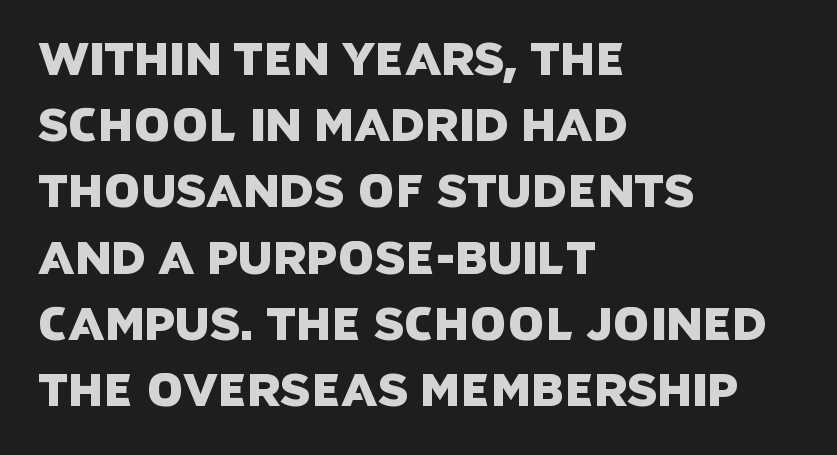
The image shows 46 px sans-serif type; set left-aligned, normal line spacing (1.44x), normal letter spacing, not underlined; low stroke contrast and a large x-height.
